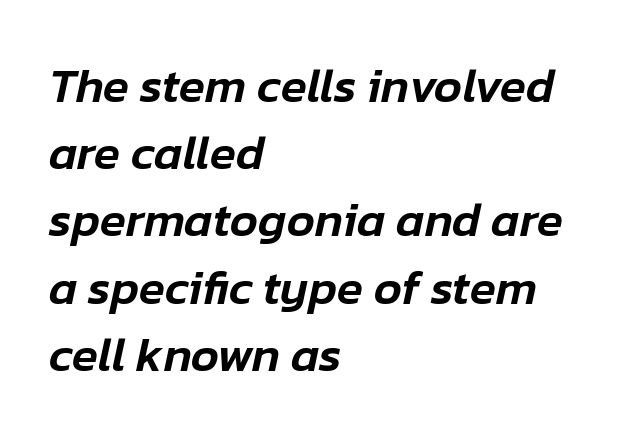
{"italic": "yes", "lean": "right", "slant_degrees": 12, "width": "normal", "stroke_contrast": "low", "x_height": "medium", "monospaced": "no", "underline": "no", "align": "left", "line_spacing": "normal", "line_spacing_ratio": 1.4, "letter_spacing": "normal", "letter_spacing_em": 0.0, "glyph_px": 48}
